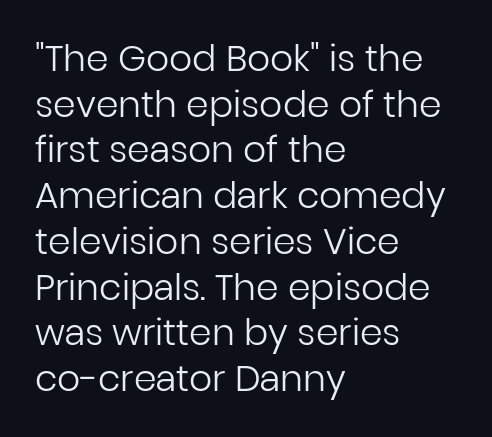
The image shows 36 px regular-weight sans-serif type, upright; set left-aligned, normal line spacing (1.27x), normal letter spacing, not underlined; low stroke contrast and a medium x-height.
